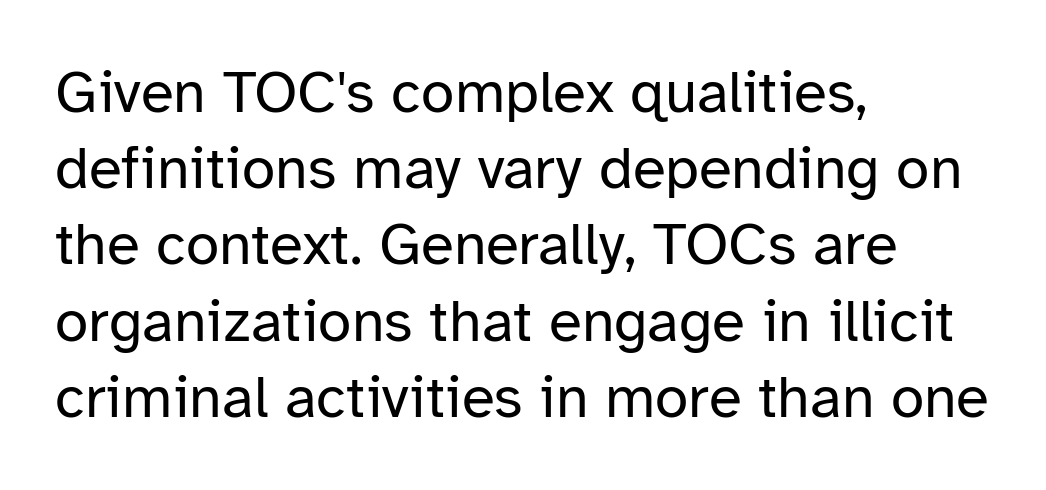
Q: Is the text bold? A: No.
Q: Is the text italic (slanted)? A: No, it is upright.
Q: Is the typeface a serif or a sans-serif typeface? A: Sans-serif.
Q: Is the text underlined? A: No.
Q: How is the paragraph aligned? A: Left-aligned.
Q: Is the spacing between letters normal or unusually wide? A: Normal.
Q: Is the spacing between lines tight, normal or loose? A: Normal.
Q: Width (condensed, normal, or wide)? A: Normal.
Q: Stroke contrast? A: Low.
Q: x-height? A: Medium.
Q: Monospaced? A: No.
